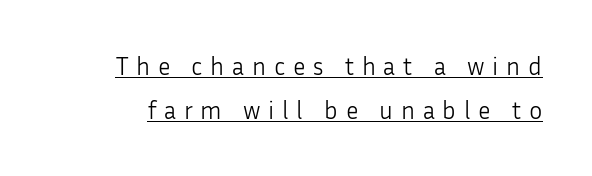
{"italic": "no", "bold": "no", "underline": "yes", "line_spacing_ratio": 1.77, "letter_spacing": "wide", "letter_spacing_em": 0.31, "glyph_px": 25}
